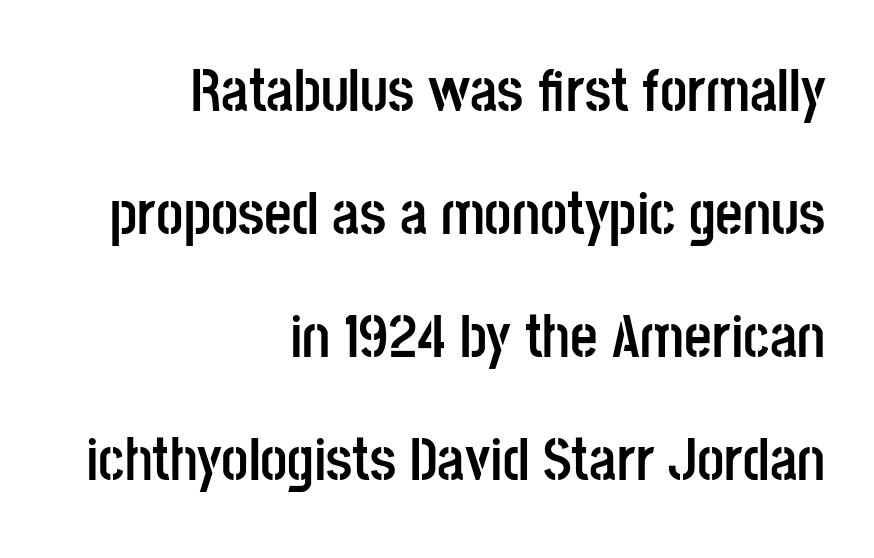
Q: Is the text bold? A: Yes.
Q: Is the text italic (slanted)? A: No, it is upright.
Q: Is the typeface a serif or a sans-serif typeface? A: Sans-serif.
Q: Is the text underlined? A: No.
Q: How is the paragraph aligned? A: Right-aligned.
Q: Is the spacing between letters normal or unusually wide? A: Normal.
Q: Is the spacing between lines tight, normal or loose? A: Loose.
Q: Width (condensed, normal, or wide)? A: Condensed.
Q: Stroke contrast? A: Low.
Q: x-height? A: Large.
Q: Monospaced? A: No.
